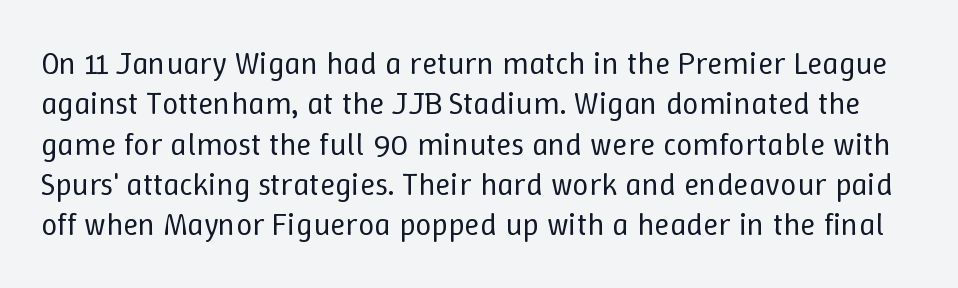
Q: Is the text bold? A: No.
Q: Is the text italic (slanted)? A: No, it is upright.
Q: Is the text underlined? A: No.
Q: Is the spacing between letters normal or unusually wide? A: Normal.
Q: Is the spacing between lines tight, normal or loose? A: Normal.
Q: Width (condensed, normal, or wide)? A: Normal.
Q: Stroke contrast? A: Low.
Q: x-height? A: Medium.
Q: Monospaced? A: No.
